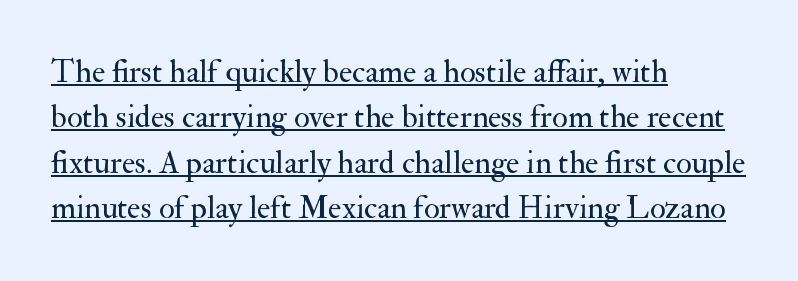
{"serif": "yes", "italic": "no", "bold": "no", "weight": "regular", "width": "normal", "stroke_contrast": "medium", "x_height": "small", "monospaced": "no", "underline": "yes", "align": "left", "line_spacing": "normal", "line_spacing_ratio": 1.42, "letter_spacing": "normal", "letter_spacing_em": 0.0, "glyph_px": 32}
